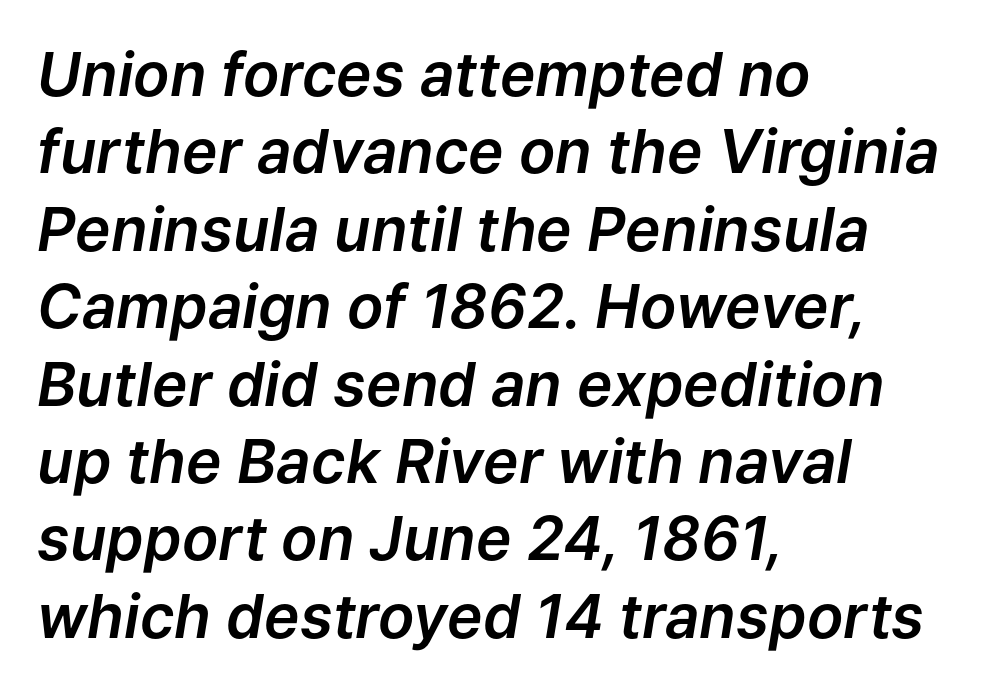
Is there much room between lines? A standard amount, neither cramped nor airy. Underline: absent. The passage shown leans; its letterforms are oblique. The compositor pushed each line to the left boundary. Varying glyph widths throughout — classic text-font behaviour. The gaps between neighbouring characters are ordinary and unremarkable.
